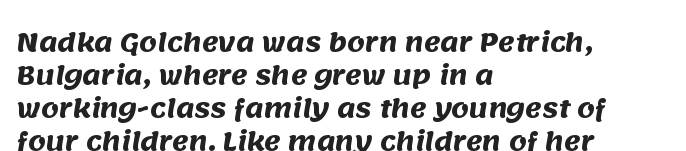
{"bold": "yes", "underline": "no", "align": "left", "line_spacing": "normal", "line_spacing_ratio": 1.32, "letter_spacing": "normal", "letter_spacing_em": 0.0, "glyph_px": 25}
